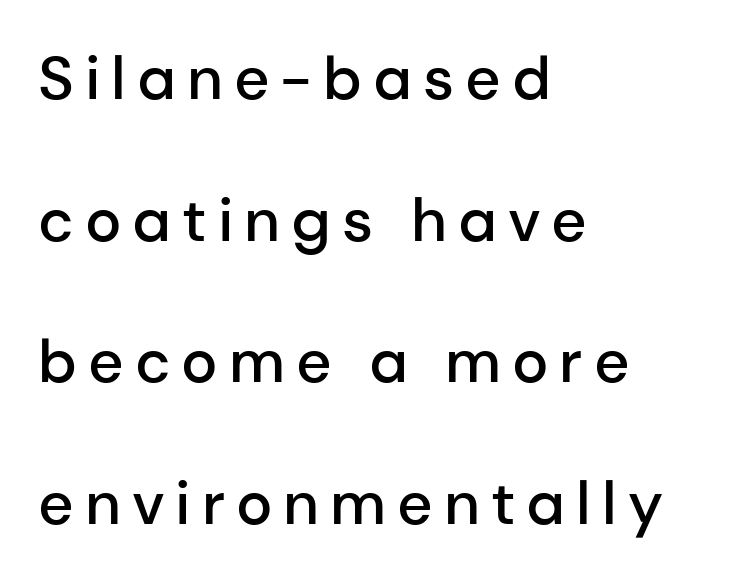
{"serif": "no", "italic": "no", "bold": "semi", "weight": "semibold", "width": "normal", "stroke_contrast": "low", "x_height": "medium", "monospaced": "no", "underline": "no", "align": "left", "line_spacing": "loose", "line_spacing_ratio": 2.32, "glyph_px": 61}
